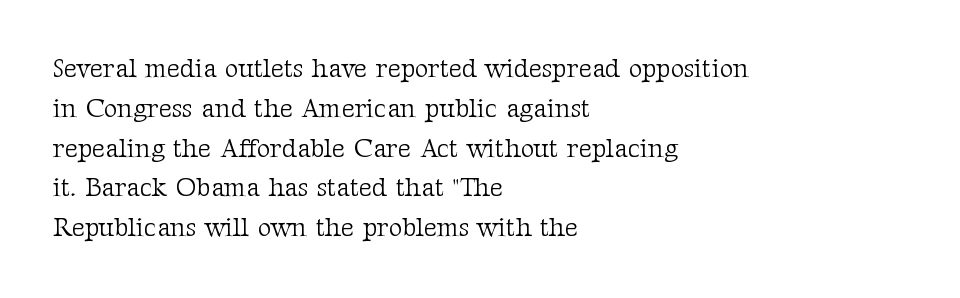
The image shows 26 px text type, upright; set left-aligned, normal line spacing (1.53x), normal letter spacing, not underlined.
